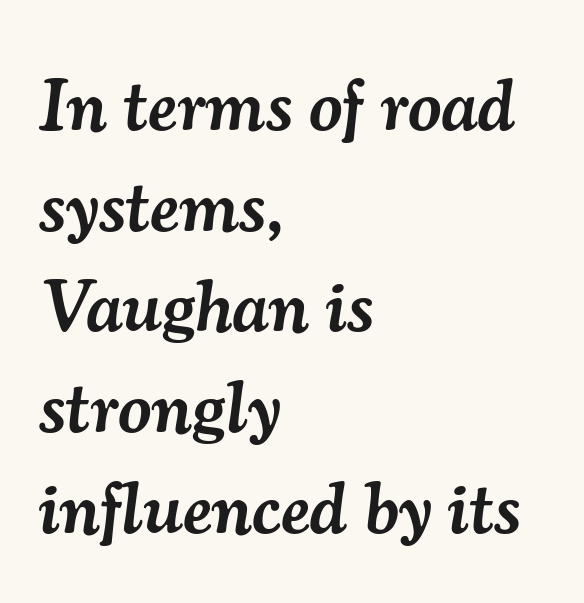
Looks like regular typesetting: each glyph gets only the width it needs. The rag falls on the right side of this text block. Bare-footed words on every line. How are the letters spaced? Ordinarily, with no added tracking. Typesetter's note: demi weight, one step under bold.
